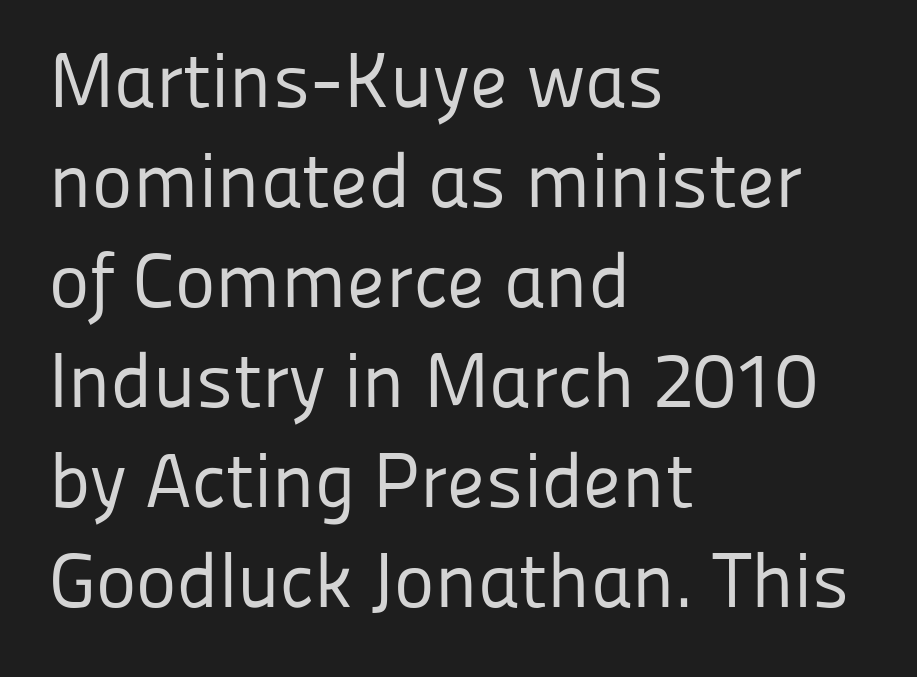
Q: Is the text bold? A: No.
Q: Is the text italic (slanted)? A: No, it is upright.
Q: Is the typeface a serif or a sans-serif typeface? A: Sans-serif.
Q: Is the text underlined? A: No.
Q: How is the paragraph aligned? A: Left-aligned.
Q: Is the spacing between letters normal or unusually wide? A: Normal.
Q: Is the spacing between lines tight, normal or loose? A: Normal.
Q: Width (condensed, normal, or wide)? A: Normal.
Q: Stroke contrast? A: Low.
Q: x-height? A: Medium.
Q: Monospaced? A: No.
